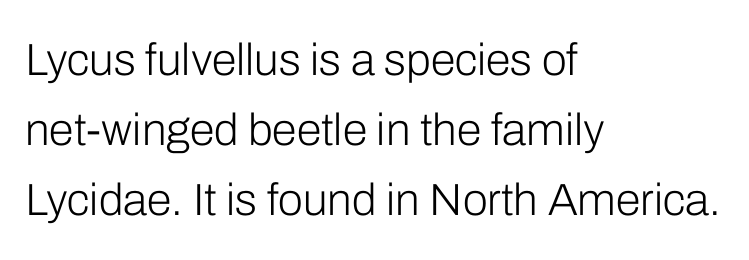
Q: Is the text bold? A: No.
Q: Is the text italic (slanted)? A: No, it is upright.
Q: Is the typeface a serif or a sans-serif typeface? A: Sans-serif.
Q: Is the text underlined? A: No.
Q: How is the paragraph aligned? A: Left-aligned.
Q: Is the spacing between letters normal or unusually wide? A: Normal.
Q: Is the spacing between lines tight, normal or loose? A: Normal.
Q: Width (condensed, normal, or wide)? A: Normal.
Q: Stroke contrast? A: Low.
Q: x-height? A: Medium.
Q: Monospaced? A: No.
